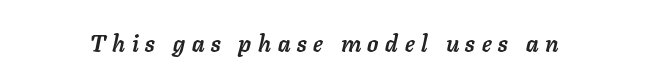
Q: Is the text bold? A: Yes.
Q: Is the text italic (slanted)? A: Yes, it leans right by about 11 degrees.
Q: Is the text underlined? A: No.
Q: Is the spacing between letters normal or unusually wide? A: Unusually wide.
